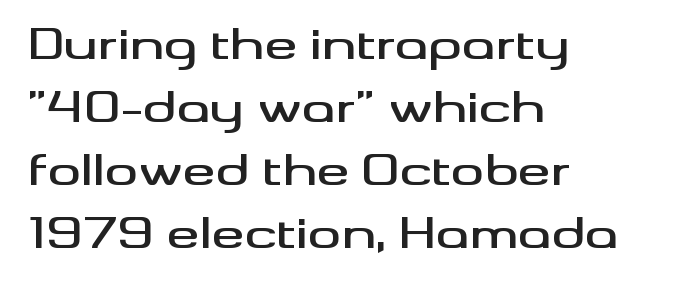
Q: Is the text italic (slanted)? A: No, it is upright.
Q: Is the typeface a serif or a sans-serif typeface? A: Sans-serif.
Q: Is the text underlined? A: No.
Q: How is the paragraph aligned? A: Left-aligned.
Q: Is the spacing between letters normal or unusually wide? A: Normal.
Q: Is the spacing between lines tight, normal or loose? A: Normal.
Q: Width (condensed, normal, or wide)? A: Wide.
Q: Stroke contrast? A: Medium.
Q: x-height? A: Small.
Q: Monospaced? A: No.
